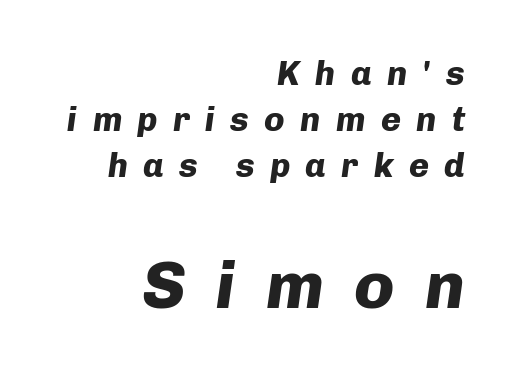
Does the weight exceed regular? Yes, all the way to bold. Proportional: the letters do not fall into vertical columns. Reading top to bottom, the characters get bigger at the block break. Horizontally, the lines are justified to the trailing edge only.
